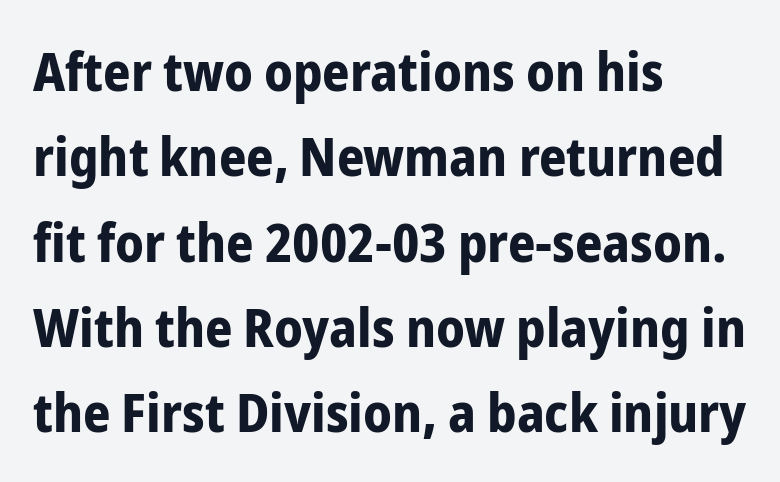
The image shows 54 px bold, condensed sans-serif type, upright; set left-aligned, normal line spacing (1.58x), normal letter spacing, not underlined; low stroke contrast and a medium x-height.
